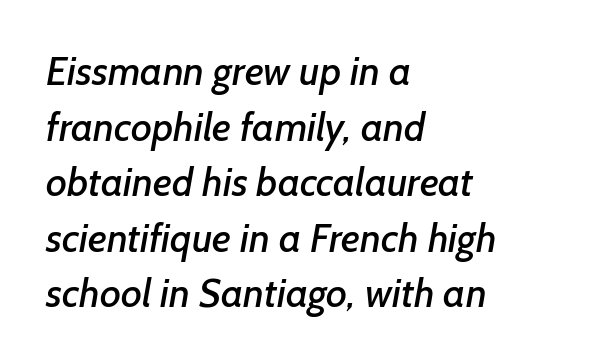
Q: Is the typeface a serif or a sans-serif typeface? A: Sans-serif.
Q: Is the text underlined? A: No.
Q: How is the paragraph aligned? A: Left-aligned.
Q: Is the spacing between letters normal or unusually wide? A: Normal.
Q: Is the spacing between lines tight, normal or loose? A: Normal.
Q: Width (condensed, normal, or wide)? A: Normal.
Q: Stroke contrast? A: Low.
Q: x-height? A: Medium.
Q: Monospaced? A: No.
